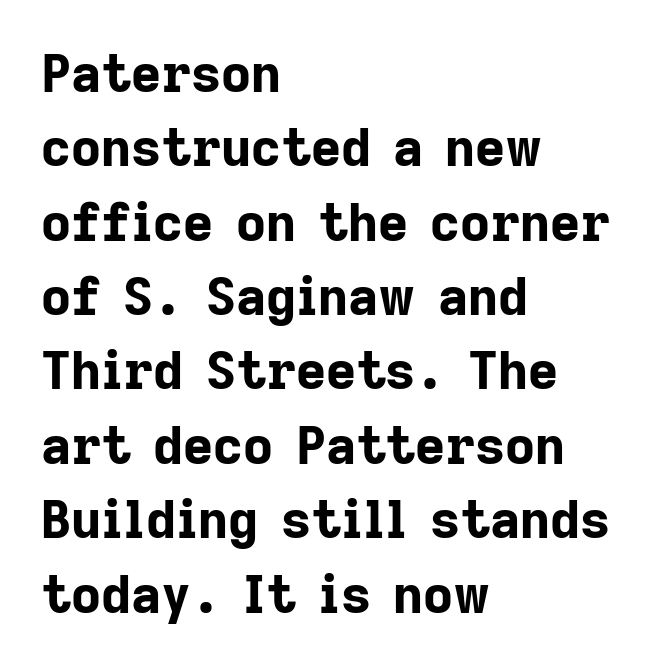
{"serif": "no", "italic": "no", "bold": "yes", "weight": "bold", "width": "normal", "stroke_contrast": "low", "x_height": "medium", "monospaced": "no", "underline": "no", "align": "left", "line_spacing": "normal", "line_spacing_ratio": 1.43, "letter_spacing": "normal", "letter_spacing_em": 0.0, "glyph_px": 52}
